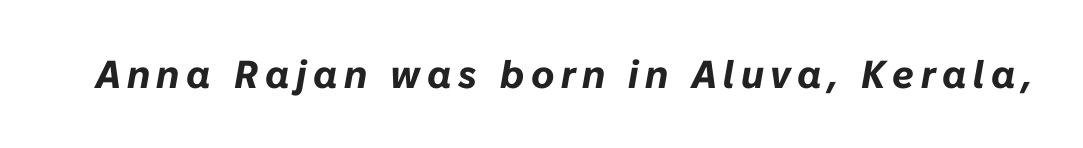
Q: Is the text bold? A: Yes.
Q: Is the text italic (slanted)? A: Yes, it leans right by about 10 degrees.
Q: Is the text underlined? A: No.
Q: Width (condensed, normal, or wide)? A: Normal.
Q: Stroke contrast? A: Low.
Q: x-height? A: Medium.
Q: Monospaced? A: No.
